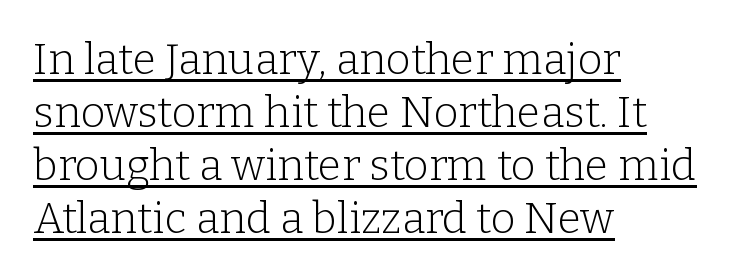
Regarding serifs, this sample has them. Spacing verdict: proportional, widths tailored to each character. If you drew a ruler down the left edge, every line would touch it. The letters stand upright; this is a roman face. Each word holds together tightly as a unit, with standard inter-letter gaps.
